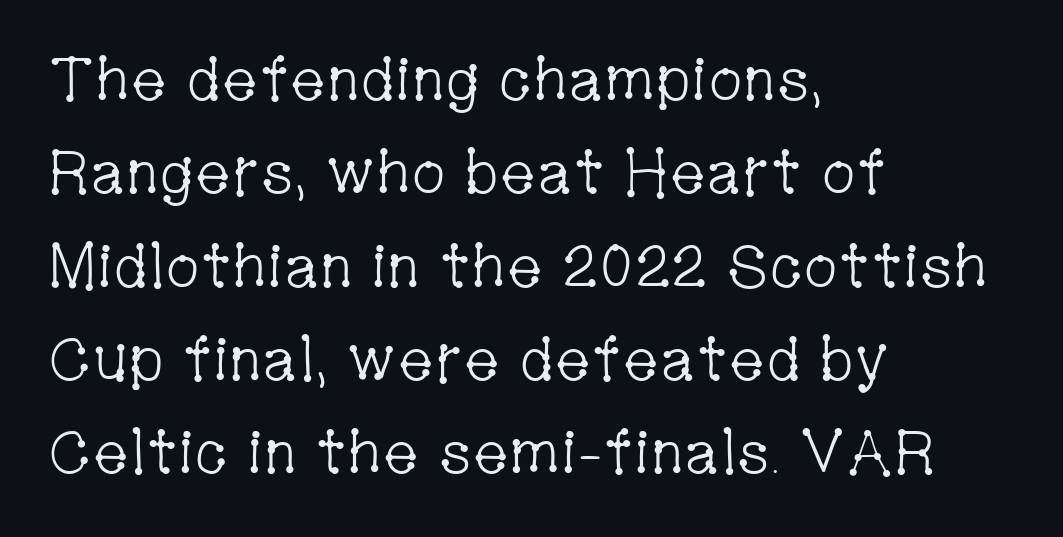
Q: Is the text bold? A: No.
Q: Is the text italic (slanted)? A: No, it is upright.
Q: Is the typeface a serif or a sans-serif typeface? A: Serif.
Q: Is the text underlined? A: No.
Q: How is the paragraph aligned? A: Left-aligned.
Q: Is the spacing between letters normal or unusually wide? A: Normal.
Q: Is the spacing between lines tight, normal or loose? A: Normal.
Q: Width (condensed, normal, or wide)? A: Condensed.
Q: Stroke contrast? A: Low.
Q: x-height? A: Medium.
Q: Monospaced? A: No.
